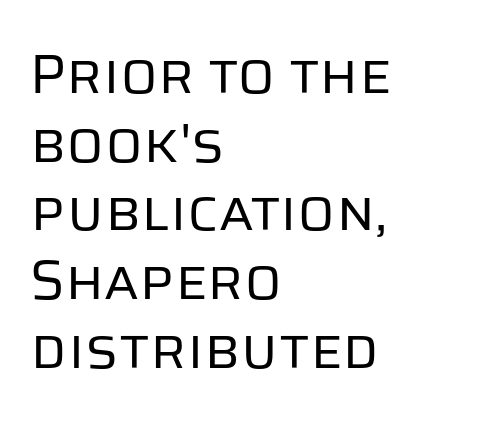
This block has exactly the height ordinary leading produces. This rendering features lettering with no underline. Weight: not bold — regular or lighter. Are there feet on the stems? There aren't — it's a sans. These lines were composed using upright roman letters. The passage shown has conventional tracking throughout.
